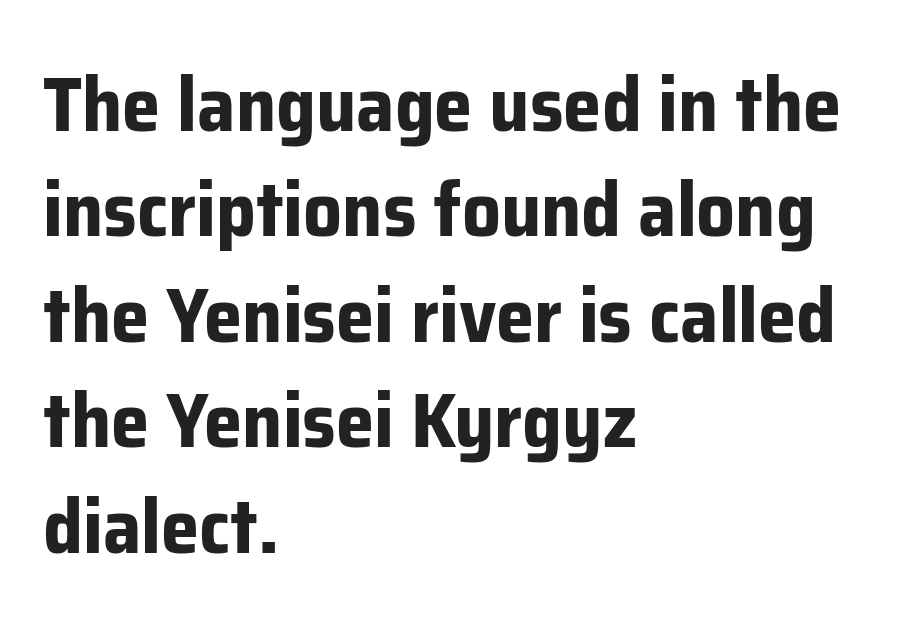
The lines sit at an ordinary, default distance from one another. Spacing verdict: proportional, widths tailored to each character. Is the type bold? Yes — the strokes are clearly thick and heavy. Does the lettering tilt? It doesn't — this is upright.
